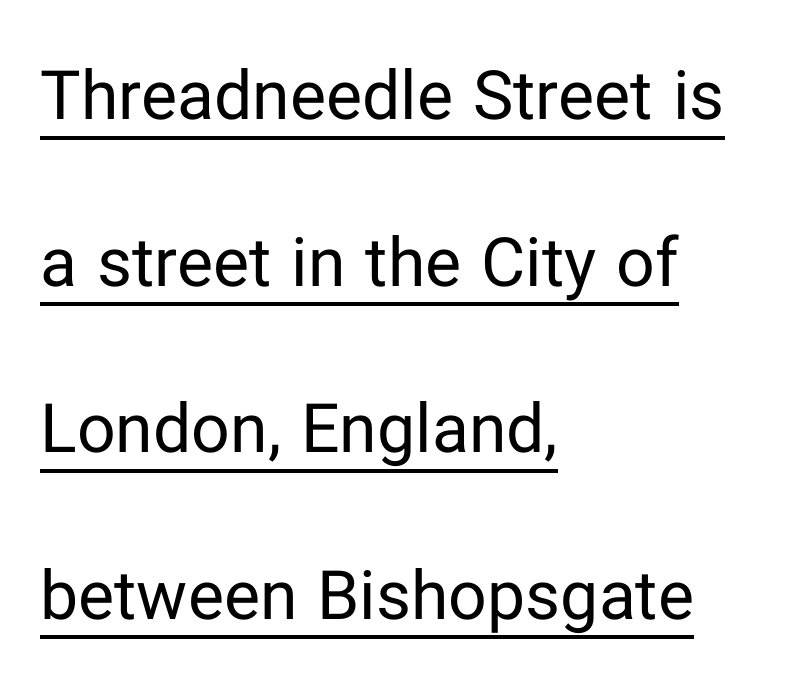
{"serif": "no", "italic": "no", "bold": "no", "weight": "regular", "width": "normal", "stroke_contrast": "low", "x_height": "medium", "monospaced": "no", "underline": "yes", "align": "left", "line_spacing": "loose", "line_spacing_ratio": 2.45, "letter_spacing": "normal", "letter_spacing_em": 0.0, "glyph_px": 68}
